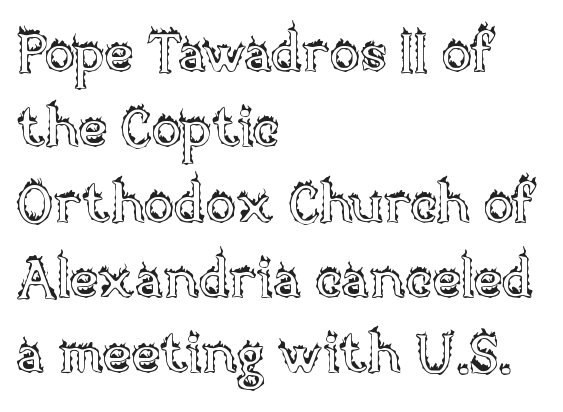
The image shows 55 px text type, upright; set left-aligned, normal line spacing (1.37x), normal letter spacing, not underlined; a large x-height.
